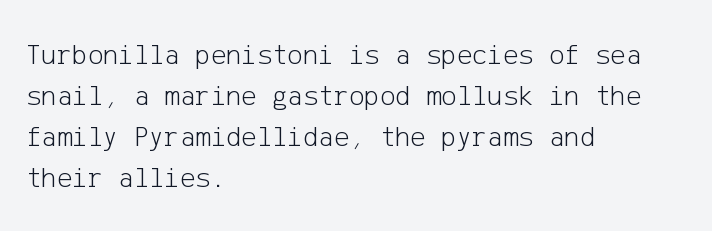
{"serif": "no", "italic": "no", "bold": "no", "weight": "light", "width": "normal", "stroke_contrast": "low", "x_height": "medium", "underline": "no", "align": "left", "line_spacing": "normal", "line_spacing_ratio": 1.41, "letter_spacing": "normal", "letter_spacing_em": 0.0, "glyph_px": 29}
